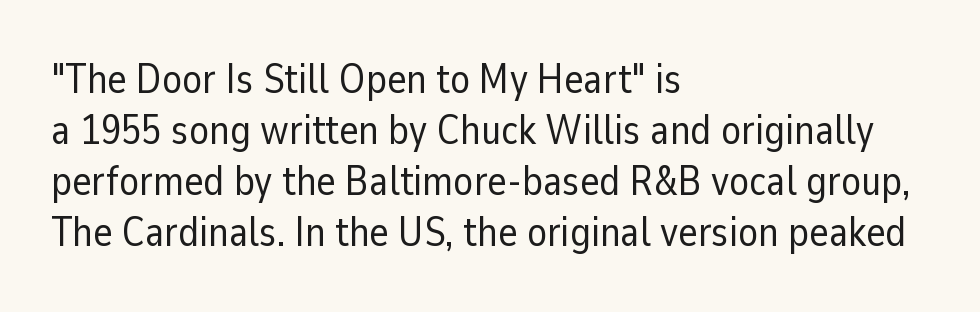
The image shows 41 px regular-weight sans-serif type, upright; set left-aligned, line spacing 1.24x, normal letter spacing, not underlined; low stroke contrast and a medium x-height.
